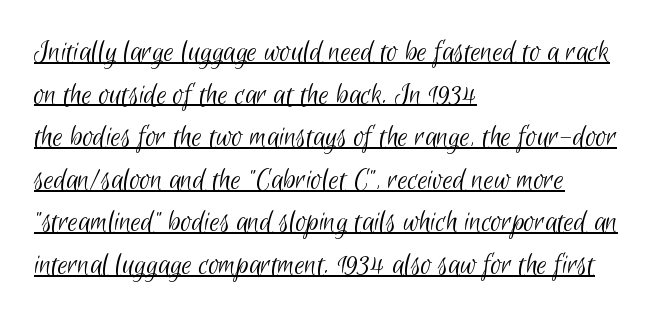
{"serif": "no", "bold": "no", "weight": "light", "width": "condensed", "stroke_contrast": "low", "x_height": "small", "monospaced": "no", "underline": "yes", "align": "left", "line_spacing": "normal", "line_spacing_ratio": 1.33, "letter_spacing": "normal", "letter_spacing_em": 0.0, "glyph_px": 32}
